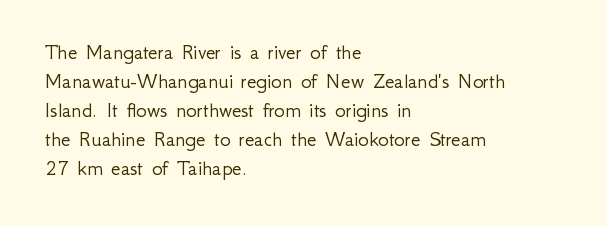
Q: Is the text bold? A: No.
Q: Is the text italic (slanted)? A: No, it is upright.
Q: Is the text underlined? A: No.
Q: How is the paragraph aligned? A: Left-aligned.
Q: Is the spacing between letters normal or unusually wide? A: Normal.
Q: Is the spacing between lines tight, normal or loose? A: Normal.
